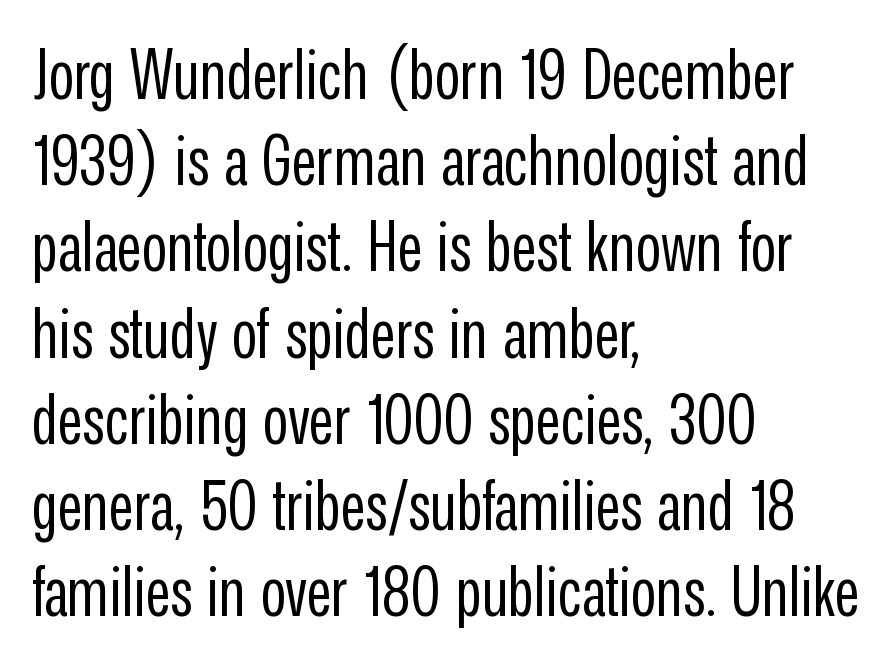
The image shows 69 px regular-weight, condensed sans-serif type, upright; set left-aligned, normal line spacing (1.25x), normal letter spacing, not underlined; low stroke contrast and a medium x-height.
